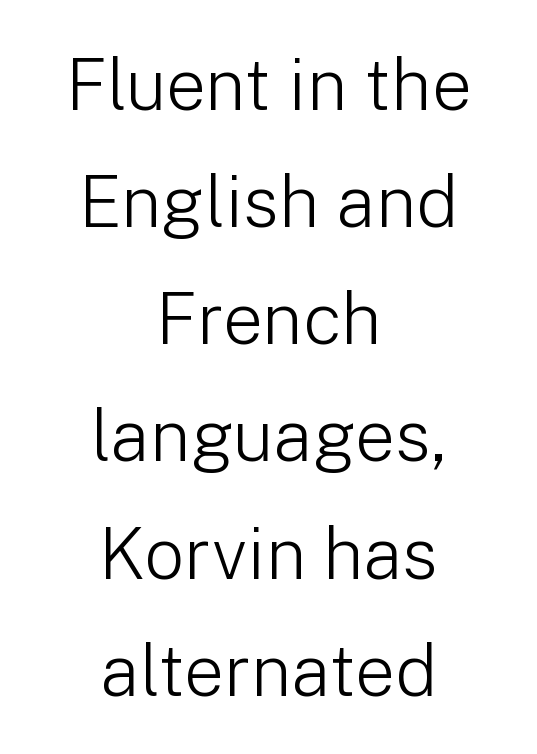
Letter spacing: default. The strokes carry an ordinary text weight at most. To sum up the face: it is a sans, with no serifs. Summary of vertical rhythm: regular, with standard interline spacing. Upright lettering throughout.
